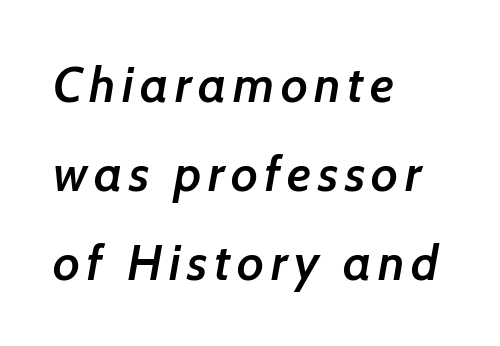
The image shows 50 px semibold sans-serif type; set left-aligned, line spacing 1.78x, not underlined; low stroke contrast and a medium x-height.
